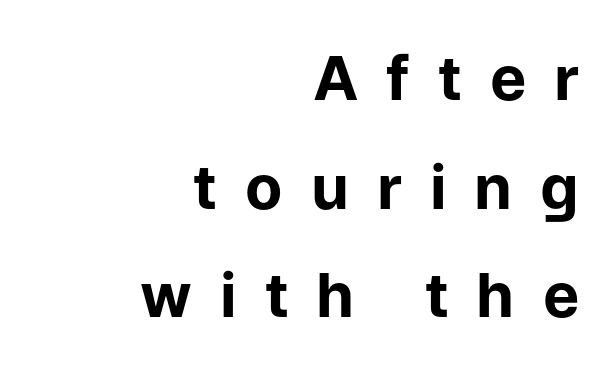
The image shows 61 px bold sans-serif type, upright; set right-aligned, line spacing 1.78x, unusually wide letter spacing (+0.46 em), not underlined; low stroke contrast and a medium x-height.
